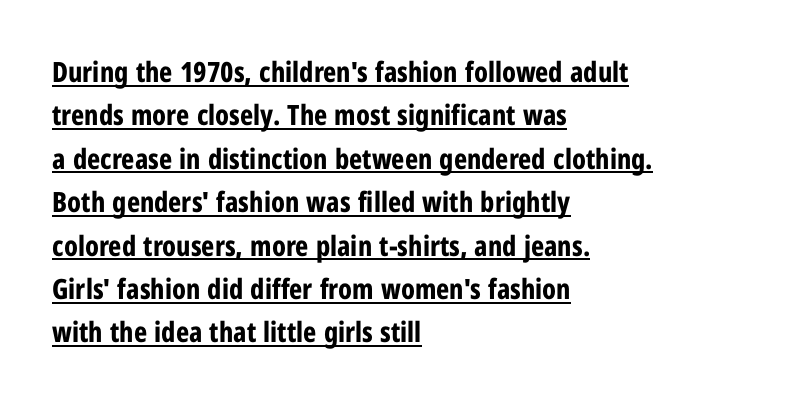
{"serif": "no", "italic": "no", "bold": "yes", "weight": "bold", "width": "condensed", "stroke_contrast": "low", "x_height": "medium", "monospaced": "no", "underline": "yes", "align": "left", "line_spacing": "normal", "line_spacing_ratio": 1.55, "letter_spacing": "normal", "letter_spacing_em": 0.0, "glyph_px": 28}
